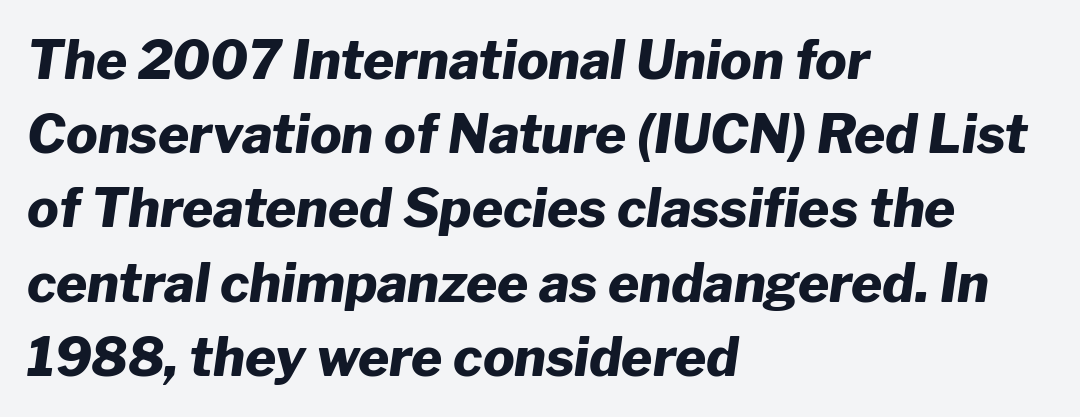
Q: Is the text bold? A: Yes.
Q: Is the text italic (slanted)? A: Yes, it leans right by about 8 degrees.
Q: Is the text underlined? A: No.
Q: How is the paragraph aligned? A: Left-aligned.
Q: Is the spacing between letters normal or unusually wide? A: Normal.
Q: Is the spacing between lines tight, normal or loose? A: Normal.
Q: Width (condensed, normal, or wide)? A: Normal.
Q: Stroke contrast? A: Low.
Q: x-height? A: Medium.
Q: Monospaced? A: No.
